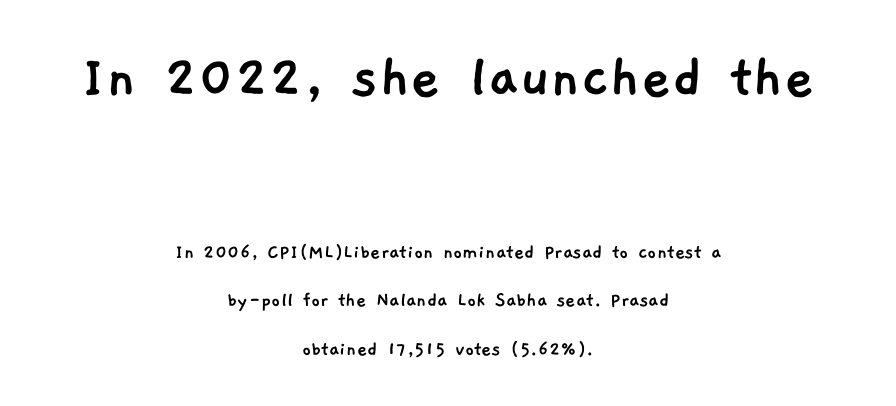
The image shows 65 px sans-serif type; set centered, loose line spacing (2.21x), normal letter spacing, not underlined; the first (top) block is 2.95x larger; low stroke contrast and a medium x-height.
